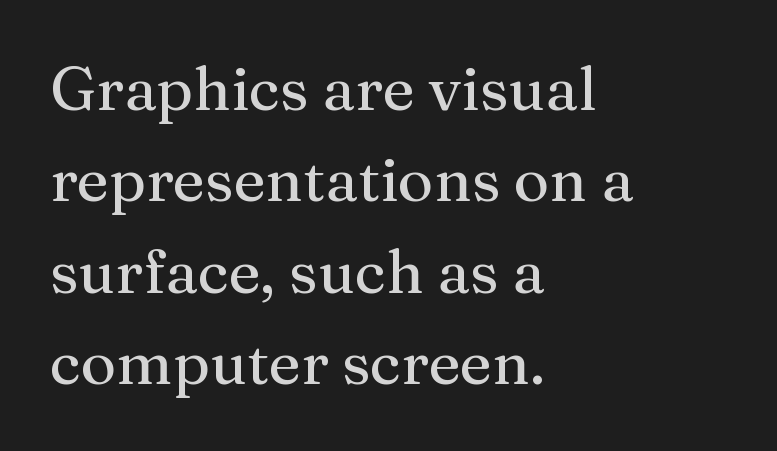
{"serif": "yes", "italic": "no", "width": "normal", "stroke_contrast": "medium", "x_height": "medium", "monospaced": "no", "underline": "no", "align": "left", "line_spacing": "normal", "line_spacing_ratio": 1.5, "letter_spacing": "normal", "letter_spacing_em": 0.0, "glyph_px": 61}
